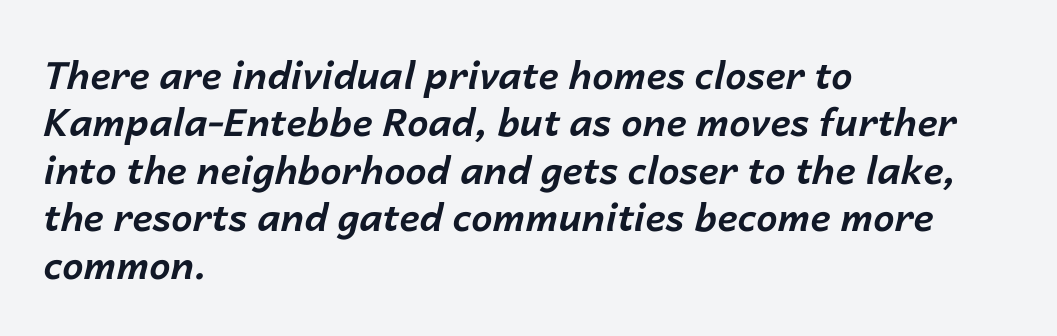
Q: Is the text bold? A: Yes.
Q: Is the text italic (slanted)? A: Yes, it leans right by about 14 degrees.
Q: Is the text underlined? A: No.
Q: How is the paragraph aligned? A: Left-aligned.
Q: Is the spacing between letters normal or unusually wide? A: Normal.
Q: Is the spacing between lines tight, normal or loose? A: Normal.
Q: Width (condensed, normal, or wide)? A: Normal.
Q: Stroke contrast? A: Low.
Q: x-height? A: Medium.
Q: Monospaced? A: No.
